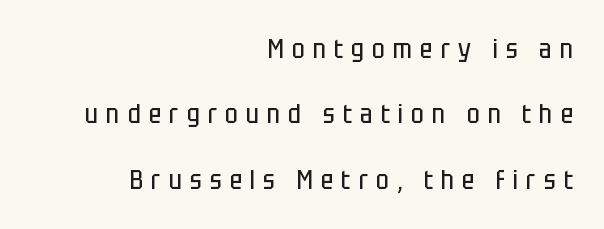
Q: Is the text bold? A: No.
Q: Is the text italic (slanted)? A: No, it is upright.
Q: Is the text underlined? A: No.
Q: How is the paragraph aligned? A: Right-aligned.
Q: Is the spacing between letters normal or unusually wide? A: Unusually wide.
Q: Is the spacing between lines tight, normal or loose? A: Loose.
